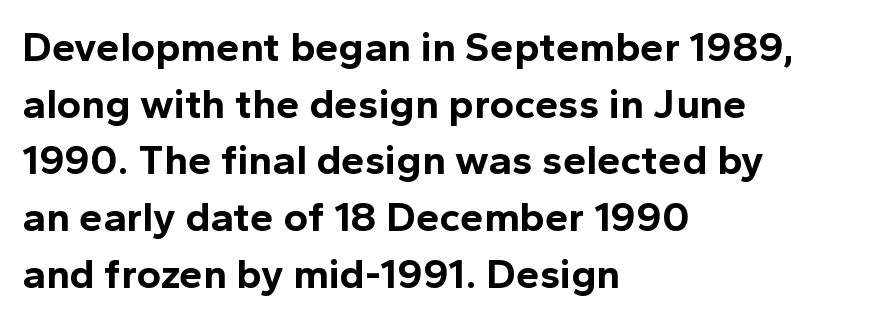
The glyphs have the mass of a bold cut. The passage shown is typed in a proportional face where columns would drift. Quick note: underline off. Every stem runs plumb, perpendicular to the baseline.
